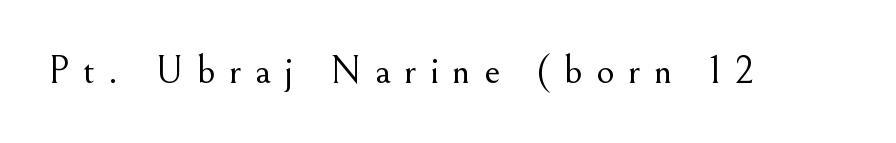
The image shows 40 px light serif type, upright; set unusually wide letter spacing (+0.33 em), not underlined; medium stroke contrast and a small x-height.
